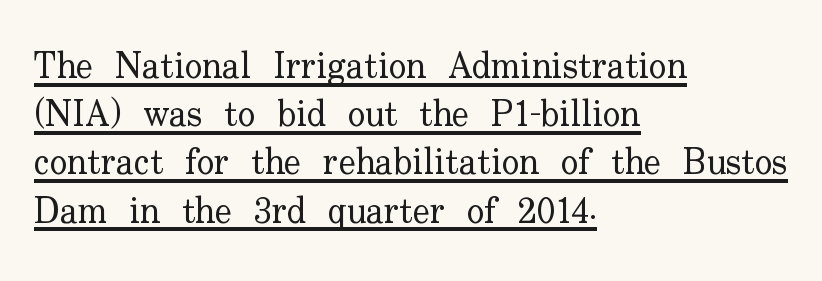
The image shows 36 px regular-weight serif type, upright; set left-aligned, normal line spacing (1.34x), normal letter spacing, underlined; low stroke contrast and a small x-height.
